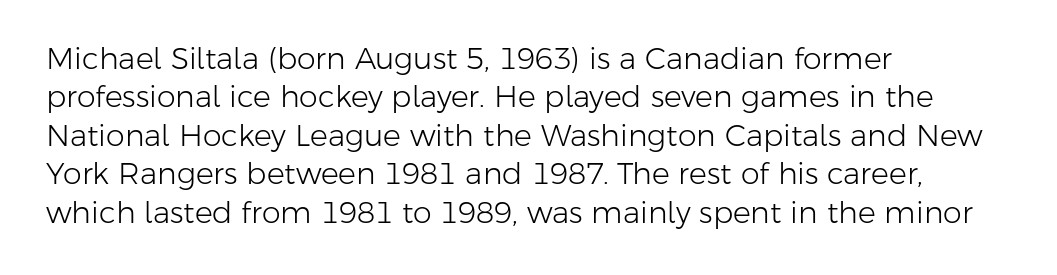
{"serif": "no", "italic": "no", "bold": "no", "weight": "light", "width": "normal", "stroke_contrast": "low", "x_height": "medium", "monospaced": "no", "underline": "no", "align": "left", "line_spacing": "normal", "line_spacing_ratio": 1.28, "letter_spacing": "normal", "letter_spacing_em": 0.0, "glyph_px": 30}
